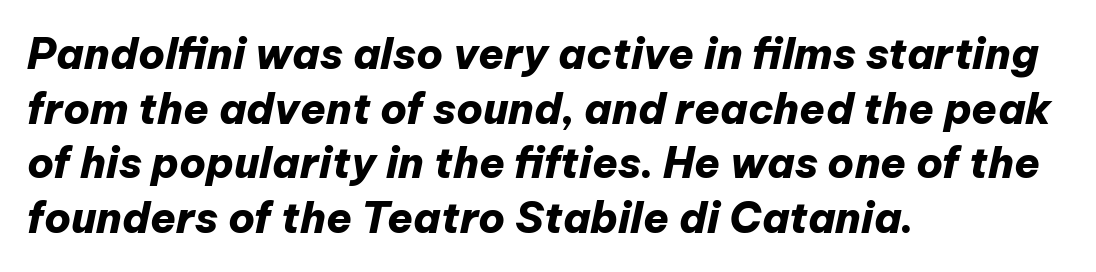
Q: Is the text bold? A: Yes.
Q: Is the text italic (slanted)? A: Yes, it leans right by about 12 degrees.
Q: Is the text underlined? A: No.
Q: How is the paragraph aligned? A: Left-aligned.
Q: Is the spacing between letters normal or unusually wide? A: Normal.
Q: Is the spacing between lines tight, normal or loose? A: Normal.
Q: Width (condensed, normal, or wide)? A: Normal.
Q: Stroke contrast? A: Low.
Q: x-height? A: Medium.
Q: Monospaced? A: No.
